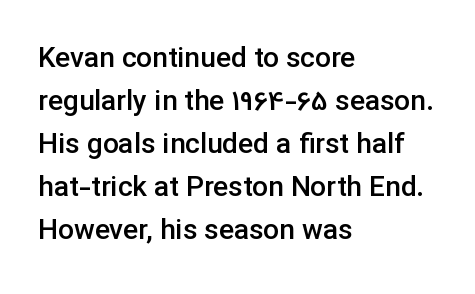
Do the characters align in a grid? No, the font is proportional. Is there any slant? The stems are plumb. All the whitespace from short lines collects on the right. The area under the type is left untouched. Is this a sans? Yes — the strokes have no serifs. Moderately thickened strokes mark this as semibold type.
